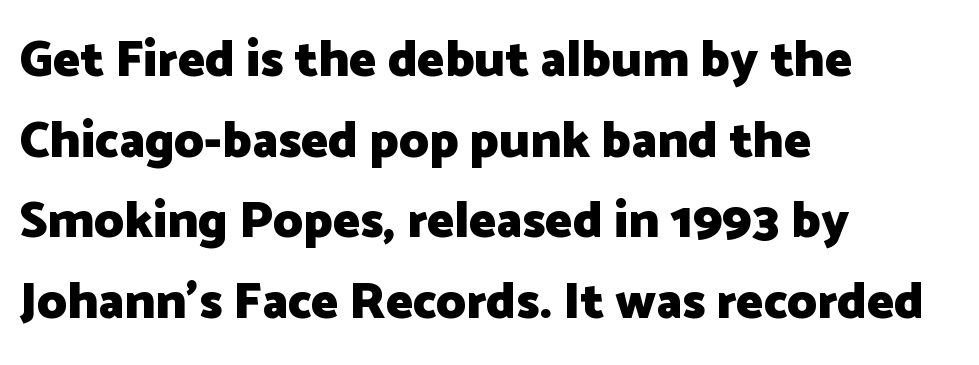
This is sans-serif lettering, the kind often seen on screens and signage. Honestly, the row spacing looks completely unremarkable. Note the varied advance widths — an 'i' is clearly narrower than an 'm'. A typesetter would call this zero additional tracking.
